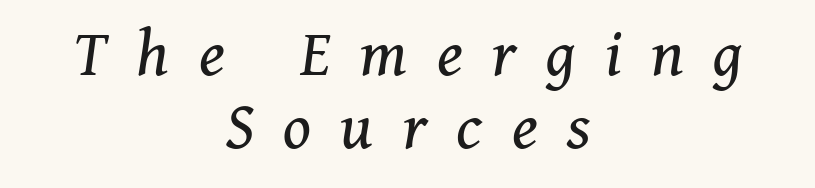
The image shows 70 px regular-weight serif type, italic (leaning right); set centered, tight line spacing (1.05x), unusually wide letter spacing (+0.42 em), not underlined; medium stroke contrast and a medium x-height.
